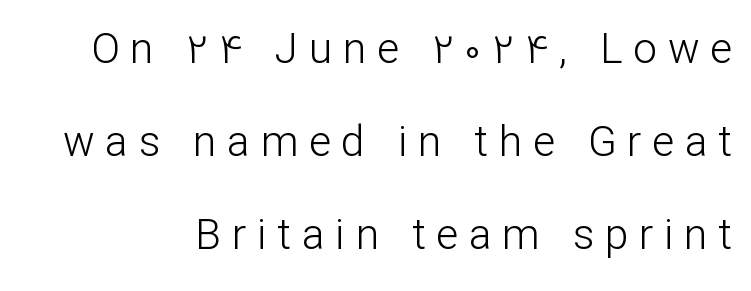
{"serif": "no", "italic": "no", "bold": "no", "weight": "light", "width": "normal", "stroke_contrast": "low", "x_height": "medium", "monospaced": "no", "underline": "no", "line_spacing": "loose", "line_spacing_ratio": 2.21, "letter_spacing": "wide", "letter_spacing_em": 0.26, "glyph_px": 42}
